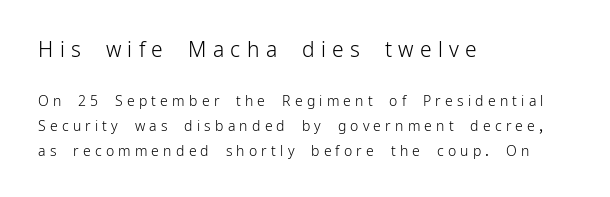
Q: Is the text bold? A: No.
Q: Is the text italic (slanted)? A: No, it is upright.
Q: Is the text underlined? A: No.
Q: How is the paragraph aligned? A: Left-aligned.
Q: Is the spacing between letters normal or unusually wide? A: Unusually wide.
Q: Which block of text is set in a larger size, the first (top) or the second (bottom)? A: The first (top) one.
